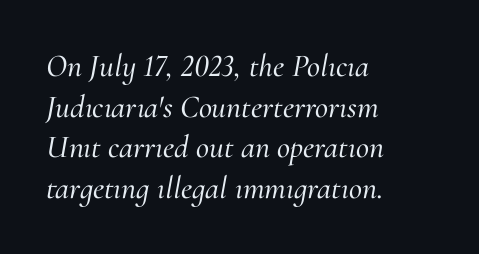
When letters slant like this, we call the style italic. Casual observation: everything's shoved over to the left. In terms of leading, this rendering sits right in the middle. The letterforms sit shoulder to shoulder at normal distance. The area under the type is left untouched.
